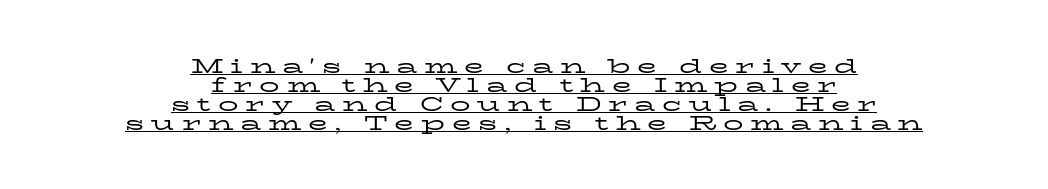
The image shows 20 px text type, upright; set centered, tight line spacing (0.95x), unusually wide letter spacing (+0.34 em), underlined.
